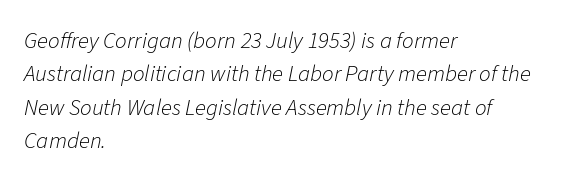
Q: Is the text bold? A: No.
Q: Is the text italic (slanted)? A: Yes, it leans right by about 11 degrees.
Q: Is the text underlined? A: No.
Q: How is the paragraph aligned? A: Left-aligned.
Q: Is the spacing between letters normal or unusually wide? A: Normal.
Q: Is the spacing between lines tight, normal or loose? A: Normal.
